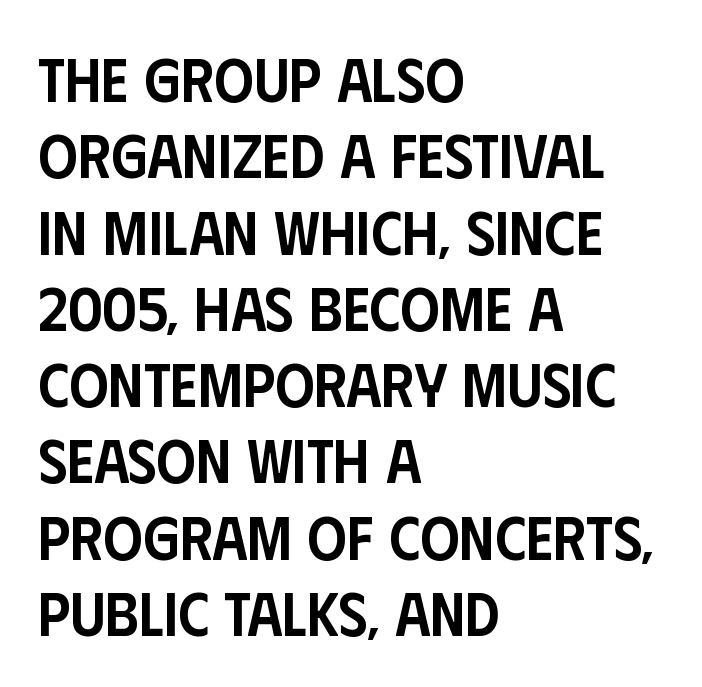
{"serif": "no", "italic": "no", "bold": "semi", "weight": "semibold", "width": "condensed", "stroke_contrast": "low", "x_height": "large", "monospaced": "no", "underline": "no", "align": "left", "line_spacing_ratio": 1.23, "letter_spacing": "normal", "letter_spacing_em": 0.0, "glyph_px": 62}
